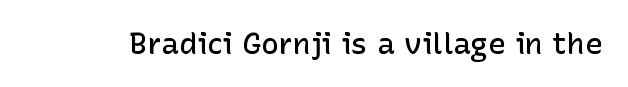
The image shows 30 px semibold sans-serif type, upright; set normal letter spacing, not underlined; low stroke contrast and a medium x-height.
